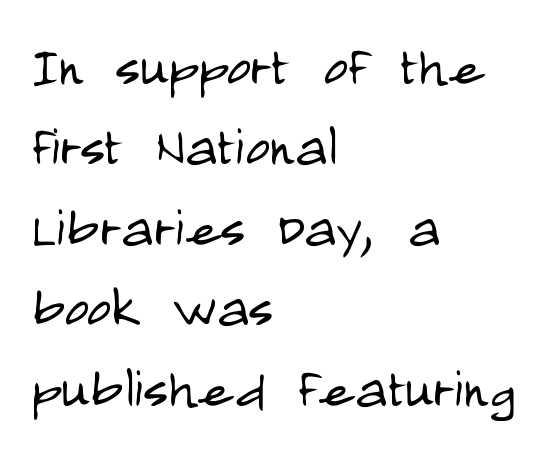
Ink coverage per letter is moderate at most. Clear beneath every line of the passage. Do the characters align in a grid? No, the font is proportional. The axis of the letterforms is exactly vertical.
